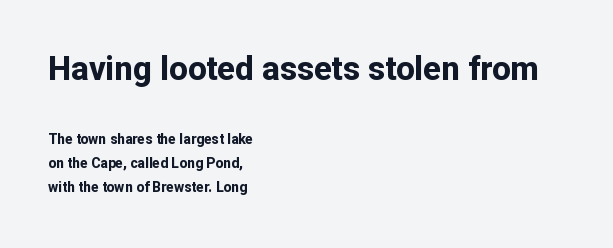
Words appear dense and cohesive because spacing is normal. Beneath every word, the page is bare. The more generous point size was reserved for the upper chunk. The face used here has the dense, thick strokes of a bold. All the whitespace from short lines collects on the right. Regarding leading, the lines here are spaced in the standard way.
